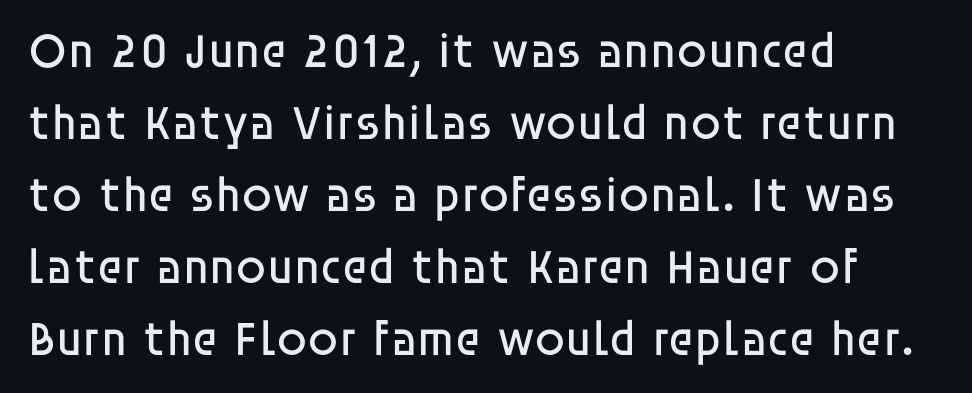
Q: Is the text bold? A: No.
Q: Is the text italic (slanted)? A: No, it is upright.
Q: Is the typeface a serif or a sans-serif typeface? A: Sans-serif.
Q: Is the text underlined? A: No.
Q: How is the paragraph aligned? A: Left-aligned.
Q: Is the spacing between letters normal or unusually wide? A: Normal.
Q: Is the spacing between lines tight, normal or loose? A: Normal.
Q: Width (condensed, normal, or wide)? A: Normal.
Q: Stroke contrast? A: Low.
Q: x-height? A: Large.
Q: Monospaced? A: No.
